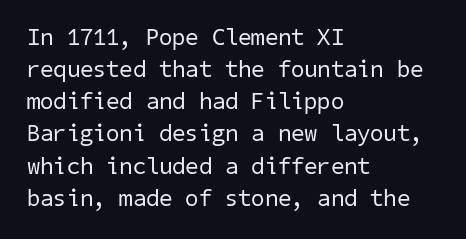
{"bold": "no", "underline": "no", "align": "left", "line_spacing": "normal", "line_spacing_ratio": 1.34, "letter_spacing": "normal", "letter_spacing_em": 0.0, "glyph_px": 24}
